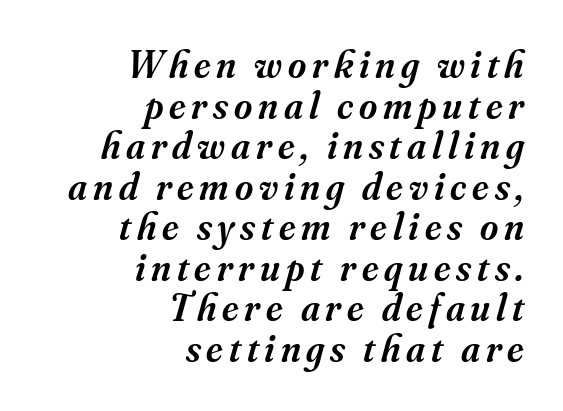
Q: Is the text bold? A: Semi-bold.
Q: Is the text italic (slanted)? A: Yes, it leans right by about 16 degrees.
Q: Is the typeface a serif or a sans-serif typeface? A: Serif.
Q: Is the text underlined? A: No.
Q: How is the paragraph aligned? A: Right-aligned.
Q: Is the spacing between lines tight, normal or loose? A: Tight.
Q: Width (condensed, normal, or wide)? A: Normal.
Q: Stroke contrast? A: Medium.
Q: x-height? A: Small.
Q: Monospaced? A: No.
